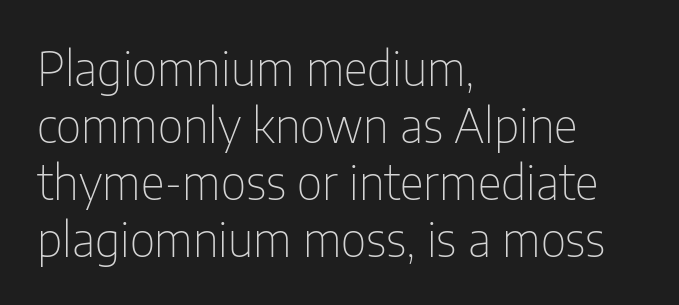
A classic flush-left, rag-right setting is used for this passage. Clear beneath every line of the passage. The font is comparable to plain body text, perhaps lighter. The face used here is a sans, in the tradition of grotesques and geometrics.
